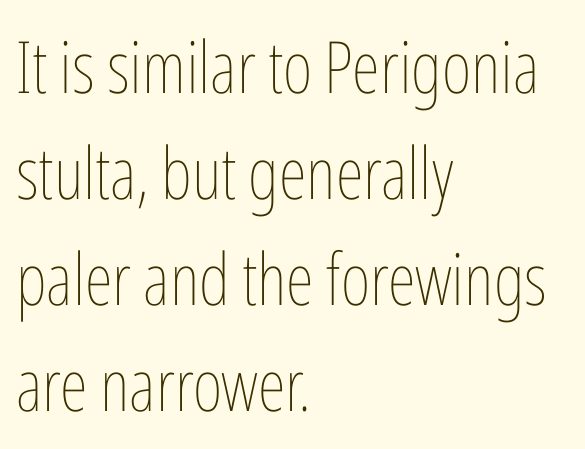
{"italic": "no", "bold": "no", "weight": "thin", "width": "condensed", "stroke_contrast": "low", "x_height": "medium", "monospaced": "no", "underline": "no", "align": "left", "line_spacing": "normal", "line_spacing_ratio": 1.47, "letter_spacing": "normal", "letter_spacing_em": 0.0, "glyph_px": 72}
